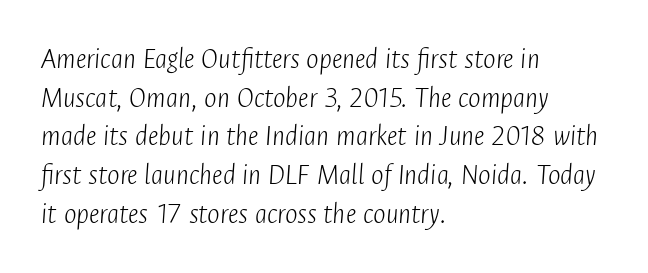
The image shows 30 px light, condensed type, italic (leaning right); set left-aligned, normal line spacing (1.29x), normal letter spacing, not underlined; low stroke contrast and a medium x-height.
